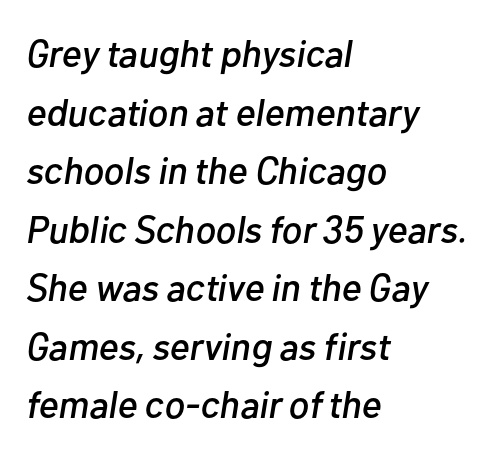
The image shows 38 px text type, italic (leaning right); set left-aligned, normal line spacing (1.54x), normal letter spacing, not underlined; low stroke contrast and a medium x-height.
